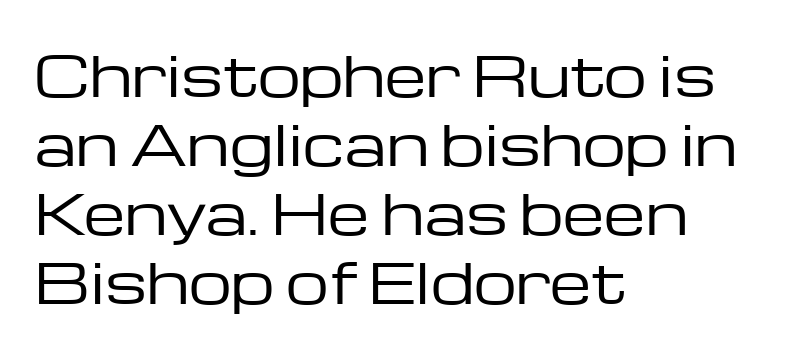
The image shows 54 px regular-weight, wide sans-serif type, upright; set left-aligned, normal line spacing (1.28x), normal letter spacing, not underlined; low stroke contrast and a medium x-height.
